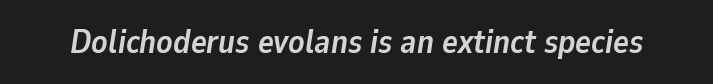
{"italic": "yes", "lean": "right", "slant_degrees": 9, "bold": "yes", "weight": "semibold", "width": "normal", "stroke_contrast": "low", "x_height": "medium", "monospaced": "no", "underline": "no", "letter_spacing": "normal", "letter_spacing_em": 0.0, "glyph_px": 33}
